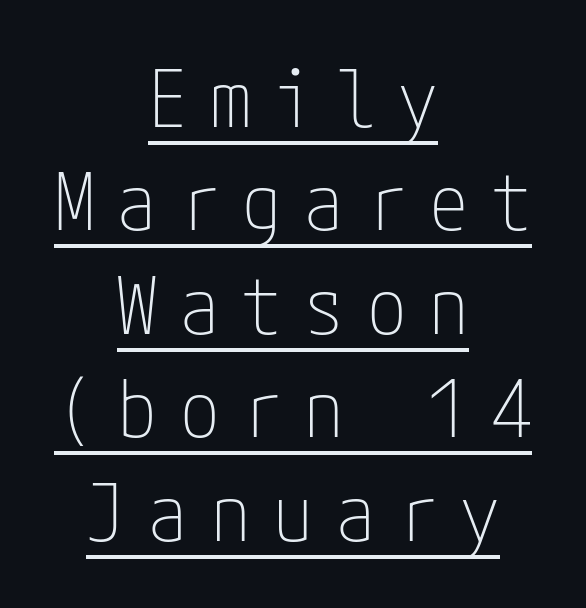
Rows of type keep a routine distance in the vertical direction. Is the stroke heavy? The answer is a plain regular-or-lighter. Every stem runs plumb, perpendicular to the baseline. Words appear elongated and porous because spacing is wide. The typeface chosen for these lines omits serifs.
